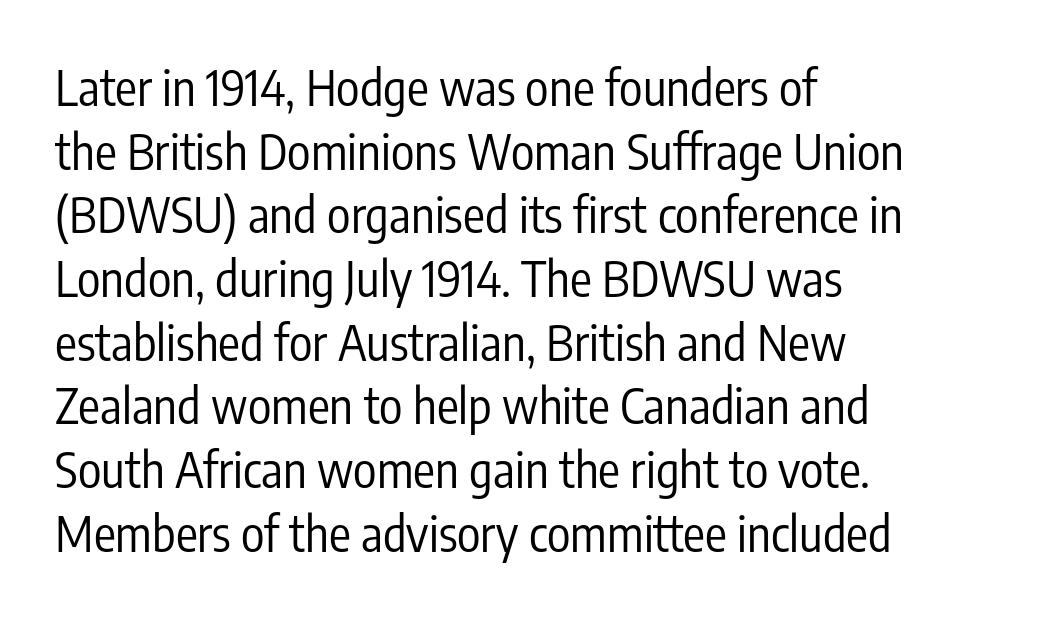
Q: Is the text bold? A: No.
Q: Is the text italic (slanted)? A: No, it is upright.
Q: Is the typeface a serif or a sans-serif typeface? A: Sans-serif.
Q: Is the text underlined? A: No.
Q: How is the paragraph aligned? A: Left-aligned.
Q: Is the spacing between letters normal or unusually wide? A: Normal.
Q: Is the spacing between lines tight, normal or loose? A: Normal.
Q: Width (condensed, normal, or wide)? A: Condensed.
Q: Stroke contrast? A: Low.
Q: x-height? A: Medium.
Q: Monospaced? A: No.
